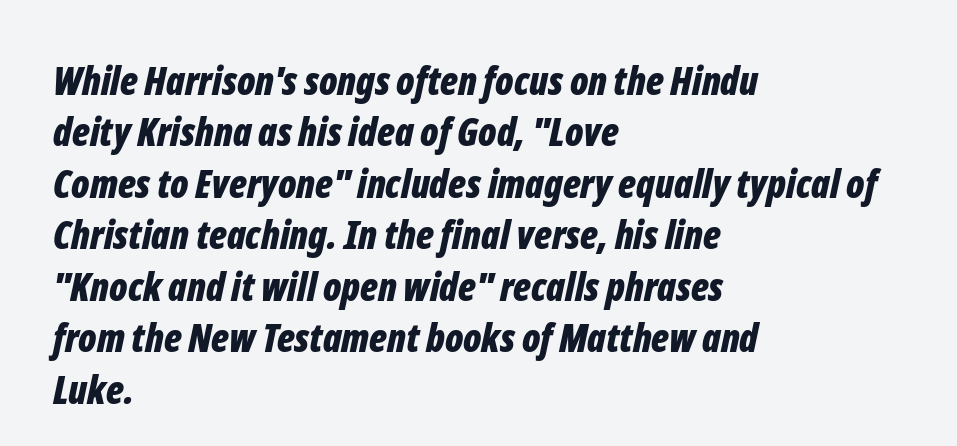
{"italic": "yes", "lean": "right", "slant_degrees": 12, "bold": "yes", "weight": "bold", "width": "condensed", "stroke_contrast": "low", "x_height": "medium", "monospaced": "no", "underline": "no", "align": "left", "line_spacing": "normal", "line_spacing_ratio": 1.32, "letter_spacing": "normal", "letter_spacing_em": 0.0, "glyph_px": 39}
